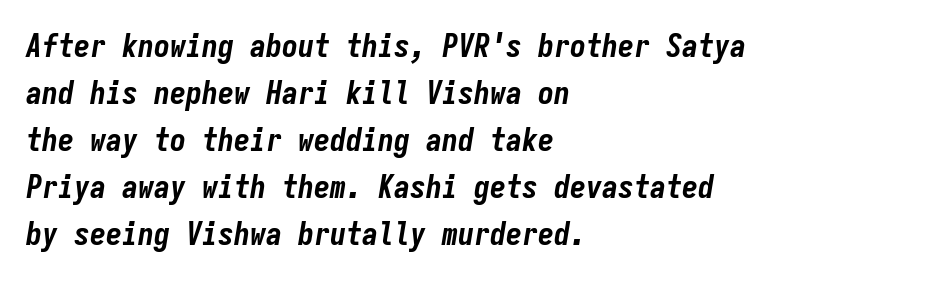
{"italic": "yes", "lean": "right", "slant_degrees": 9, "bold": "yes", "weight": "bold", "width": "condensed", "stroke_contrast": "low", "x_height": "medium", "monospaced": "yes", "underline": "no", "align": "left", "line_spacing": "normal", "line_spacing_ratio": 1.47, "letter_spacing": "normal", "letter_spacing_em": 0.0, "glyph_px": 32}
